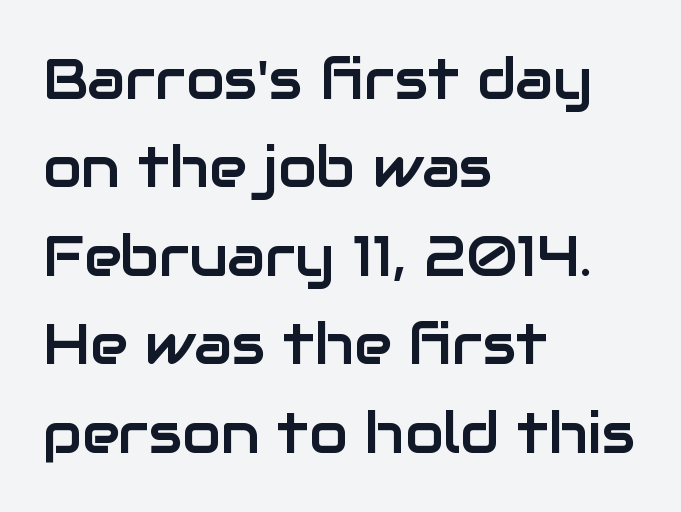
The typeface chosen for these lines omits serifs. Interline gaps are of average width in this sample. A classic flush-left, rag-right setting is used for this passage. Check the space under the baseline: it is left empty.
